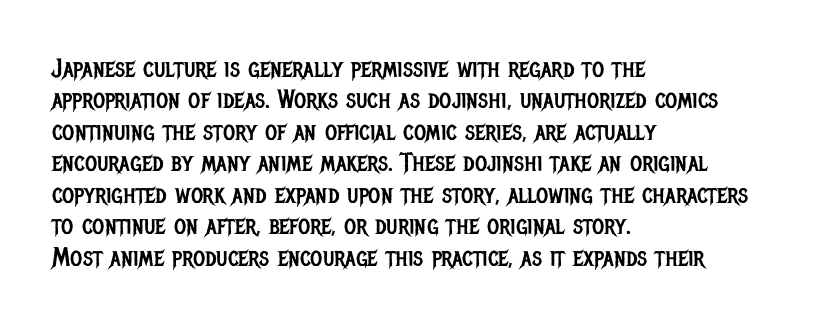
{"italic": "no", "bold": "no", "underline": "no", "align": "left", "line_spacing_ratio": 1.21, "letter_spacing": "normal", "letter_spacing_em": 0.0, "glyph_px": 26}
